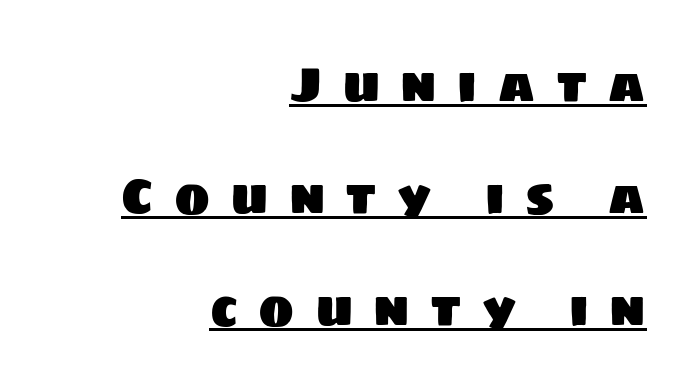
The text block is weighted toward the right margin, trailing off unevenly leftward. Each letter keeps its own natural width here, so spacing adapts to shape. How would I describe the line gaps? Wide and relaxed. Tracking value appears strongly positive — letters spread wide. These characters rest on top of a visible drawn line.
